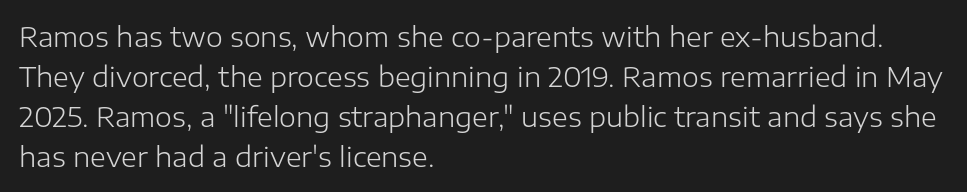
The image shows 27 px text type, upright; set left-aligned, normal line spacing (1.48x), normal letter spacing, not underlined.
